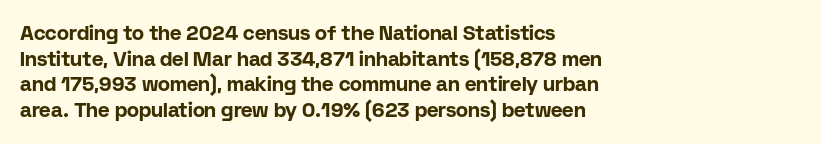
{"italic": "no", "bold": "yes", "underline": "no", "align": "left", "line_spacing": "normal", "line_spacing_ratio": 1.28, "letter_spacing": "normal", "letter_spacing_em": 0.0, "glyph_px": 20}
